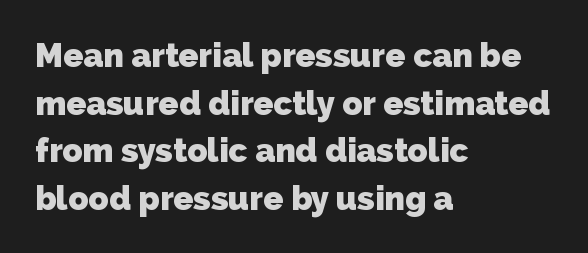
Q: Is the text bold? A: Yes.
Q: Is the typeface a serif or a sans-serif typeface? A: Sans-serif.
Q: Is the text underlined? A: No.
Q: How is the paragraph aligned? A: Left-aligned.
Q: Is the spacing between letters normal or unusually wide? A: Normal.
Q: Is the spacing between lines tight, normal or loose? A: Normal.
Q: Width (condensed, normal, or wide)? A: Normal.
Q: Stroke contrast? A: Low.
Q: x-height? A: Medium.
Q: Monospaced? A: No.
